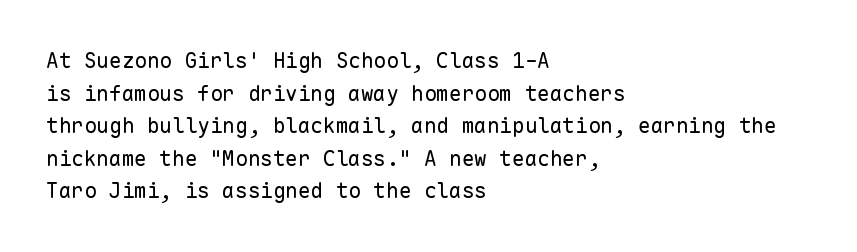
{"italic": "no", "bold": "no", "underline": "no", "align": "left", "line_spacing": "normal", "line_spacing_ratio": 1.55, "letter_spacing": "normal", "letter_spacing_em": 0.0, "glyph_px": 21}
